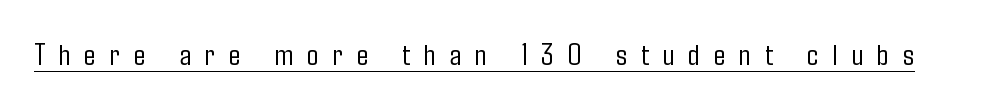
Q: Is the text bold? A: No.
Q: Is the text italic (slanted)? A: No, it is upright.
Q: Is the typeface a serif or a sans-serif typeface? A: Sans-serif.
Q: Is the text underlined? A: Yes.
Q: Is the spacing between letters normal or unusually wide? A: Unusually wide.
Q: Width (condensed, normal, or wide)? A: Condensed.
Q: Stroke contrast? A: Low.
Q: x-height? A: Medium.
Q: Monospaced? A: No.
